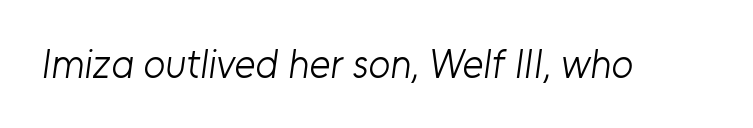
Q: Is the text bold? A: No.
Q: Is the typeface a serif or a sans-serif typeface? A: Sans-serif.
Q: Is the text underlined? A: No.
Q: Is the spacing between letters normal or unusually wide? A: Normal.
Q: Width (condensed, normal, or wide)? A: Normal.
Q: Stroke contrast? A: Low.
Q: x-height? A: Medium.
Q: Monospaced? A: No.
